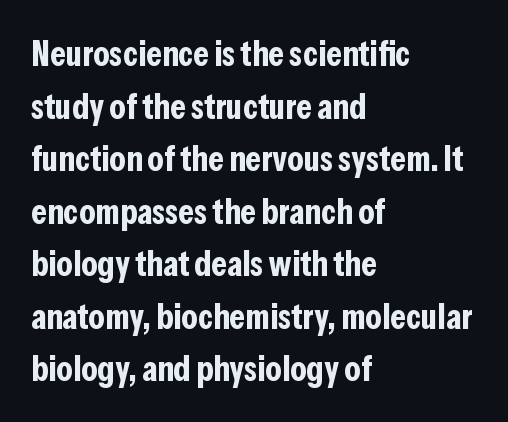
{"serif": "no", "italic": "no", "bold": "yes", "weight": "bold", "width": "condensed", "stroke_contrast": "low", "x_height": "medium", "monospaced": "no", "underline": "no", "align": "left", "line_spacing": "normal", "line_spacing_ratio": 1.46, "letter_spacing": "normal", "letter_spacing_em": 0.0, "glyph_px": 36}
